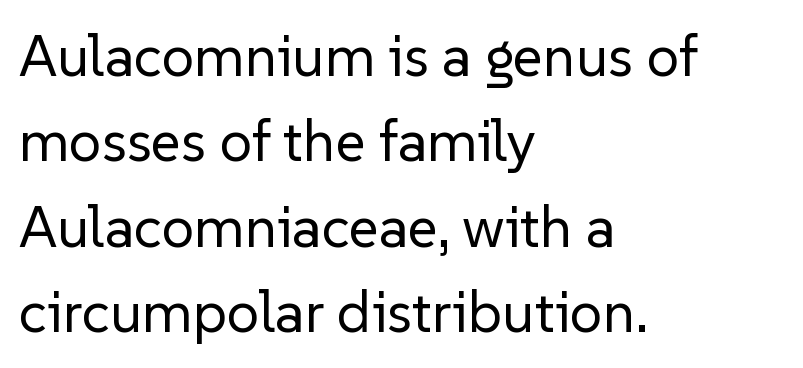
In terms of letterspacing, this is plain default setting. These lines are rendered in a variable-pitch font. The line-height multiplier appears to be the usual default. A sans-serif font was chosen for this passage.
